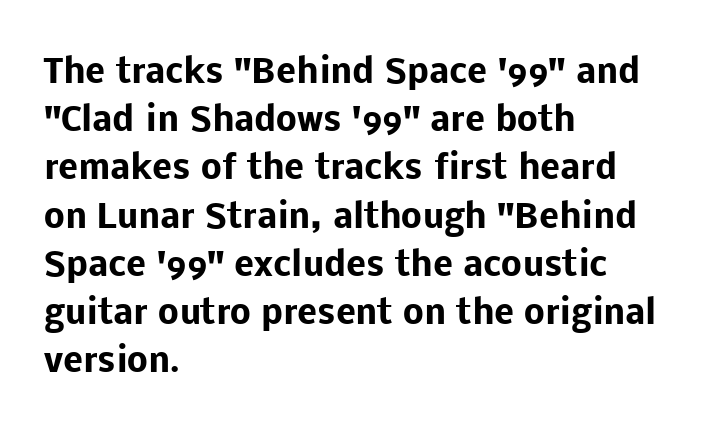
{"serif": "no", "italic": "no", "bold": "yes", "weight": "heavy", "width": "normal", "stroke_contrast": "low", "x_height": "medium", "monospaced": "no", "underline": "no", "align": "left", "line_spacing": "normal", "line_spacing_ratio": 1.46, "letter_spacing": "normal", "letter_spacing_em": 0.0, "glyph_px": 33}
